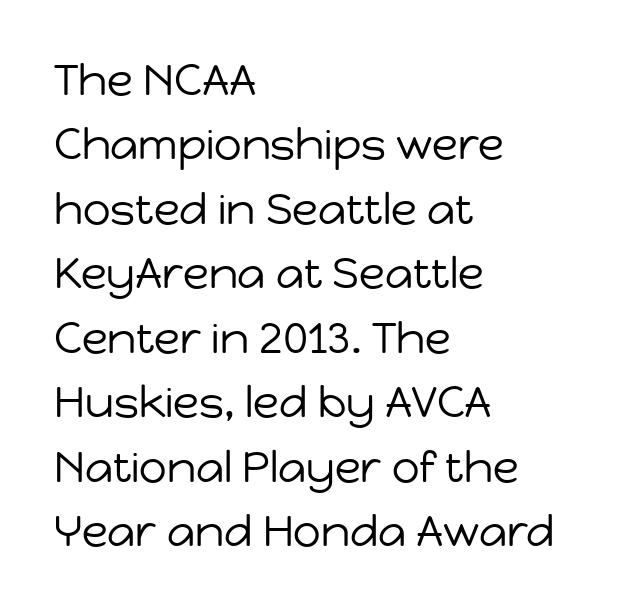
Q: Is the text bold? A: No.
Q: Is the text italic (slanted)? A: No, it is upright.
Q: Is the typeface a serif or a sans-serif typeface? A: Sans-serif.
Q: Is the text underlined? A: No.
Q: How is the paragraph aligned? A: Left-aligned.
Q: Is the spacing between letters normal or unusually wide? A: Normal.
Q: Is the spacing between lines tight, normal or loose? A: Normal.
Q: Width (condensed, normal, or wide)? A: Normal.
Q: Stroke contrast? A: Low.
Q: x-height? A: Medium.
Q: Monospaced? A: No.
